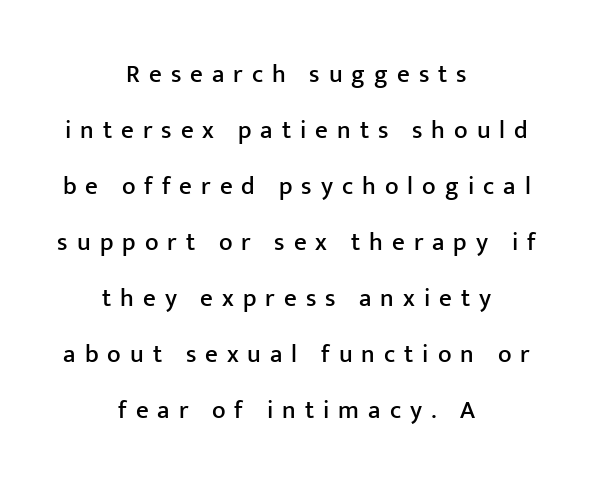
The image shows 25 px text type, upright; set centered, loose line spacing (2.24x), unusually wide letter spacing (+0.36 em), not underlined.
